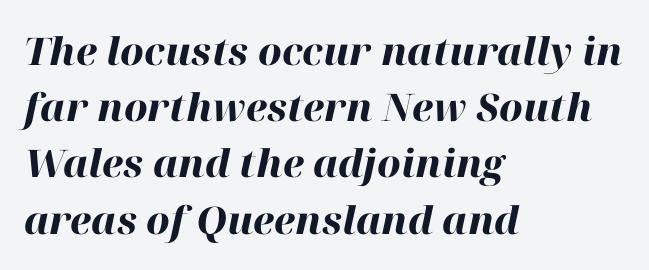
{"italic": "yes", "lean": "right", "slant_degrees": 12, "bold": "yes", "weight": "heavy", "width": "normal", "stroke_contrast": "high", "x_height": "medium", "monospaced": "no", "underline": "no", "align": "left", "line_spacing": "normal", "line_spacing_ratio": 1.48, "letter_spacing": "normal", "letter_spacing_em": 0.0, "glyph_px": 38}
